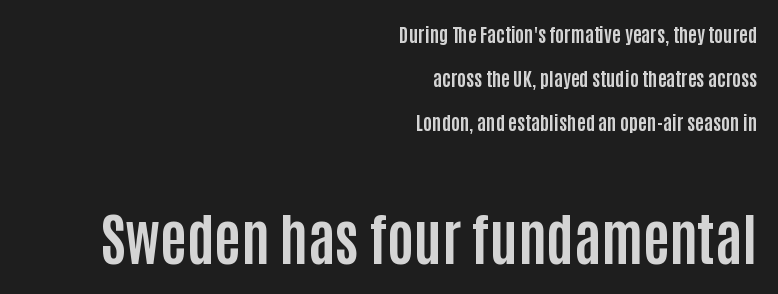
Character widths vary here, with narrow letters taking less room than wide ones. Bold? Absolutely — the strokes are thick and heavy. Which margin do the lines hug? The right one — the left edge is uneven. Type style note: lacks serifs. There is no visible air inserted between adjacent glyphs. A typesetter would call this leading open, well beyond the default.
